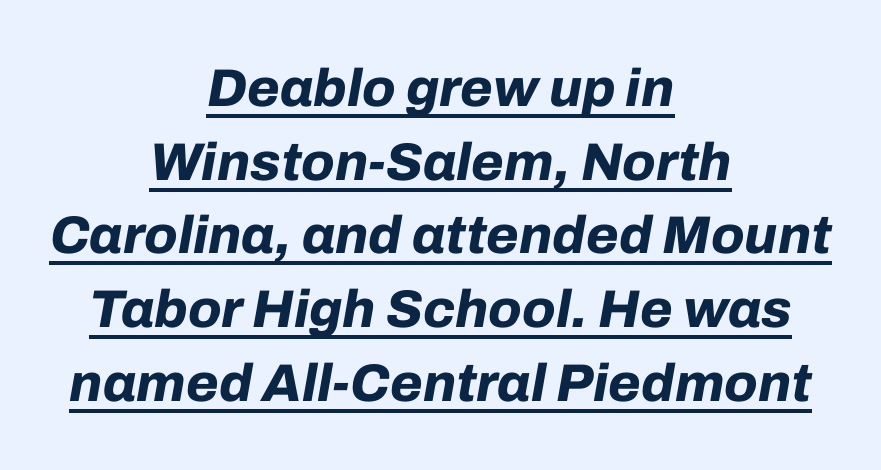
Q: Is the text bold? A: Yes.
Q: Is the text italic (slanted)? A: Yes, it leans right by about 10 degrees.
Q: Is the text underlined? A: Yes.
Q: How is the paragraph aligned? A: Centered.
Q: Is the spacing between letters normal or unusually wide? A: Normal.
Q: Is the spacing between lines tight, normal or loose? A: Normal.
Q: Width (condensed, normal, or wide)? A: Normal.
Q: Stroke contrast? A: Low.
Q: x-height? A: Medium.
Q: Monospaced? A: No.
